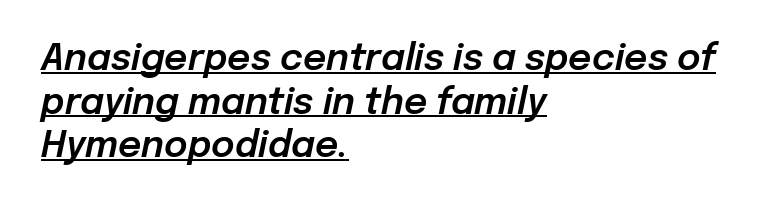
Inter-character spacing is left at the font's built-in metrics. You could not count columns in this text — the font is proportionally spaced. Emphasis is given by a line drawn under the lettering. It's the slanting kind of type.
